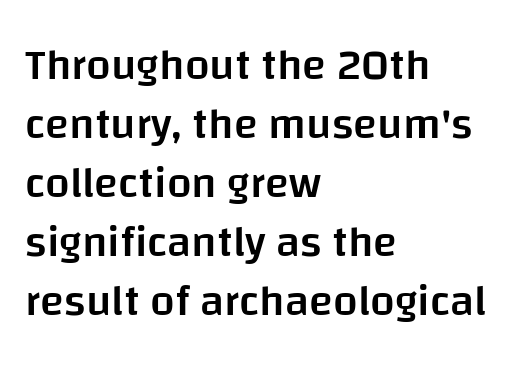
The words here are not underlined. Is there any slant? The stems are plumb. Reading down the column, the eye jumps a familiar distance to each next line. What stands out about the letter spacing? Nothing — it is the standard amount. The face used here is proportionally spaced, like ordinary book or web type.
